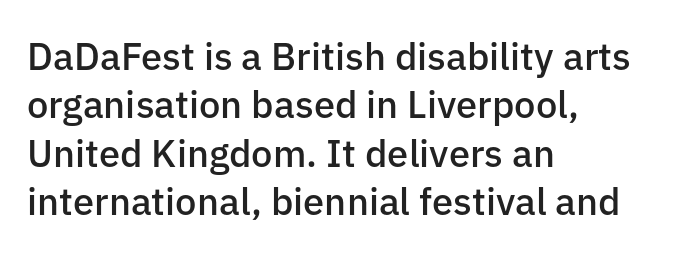
Q: Is the text bold? A: Semi-bold.
Q: Is the text italic (slanted)? A: No, it is upright.
Q: Is the typeface a serif or a sans-serif typeface? A: Sans-serif.
Q: Is the text underlined? A: No.
Q: How is the paragraph aligned? A: Left-aligned.
Q: Is the spacing between letters normal or unusually wide? A: Normal.
Q: Is the spacing between lines tight, normal or loose? A: Normal.
Q: Width (condensed, normal, or wide)? A: Normal.
Q: Stroke contrast? A: Low.
Q: x-height? A: Medium.
Q: Monospaced? A: No.
